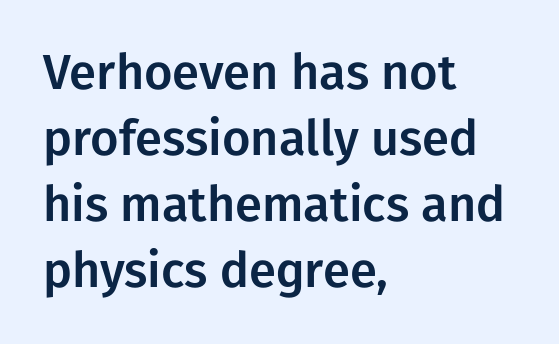
Q: Is the text italic (slanted)? A: No, it is upright.
Q: Is the typeface a serif or a sans-serif typeface? A: Sans-serif.
Q: Is the text underlined? A: No.
Q: How is the paragraph aligned? A: Left-aligned.
Q: Is the spacing between letters normal or unusually wide? A: Normal.
Q: Is the spacing between lines tight, normal or loose? A: Normal.
Q: Width (condensed, normal, or wide)? A: Normal.
Q: Stroke contrast? A: Low.
Q: x-height? A: Medium.
Q: Monospaced? A: No.
